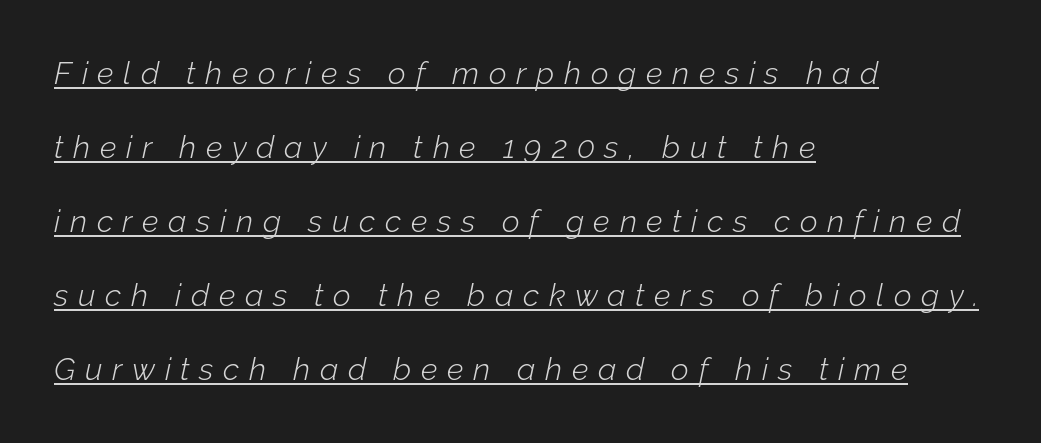
Q: Is the text bold? A: No.
Q: Is the text italic (slanted)? A: Yes, it leans right by about 12 degrees.
Q: Is the text underlined? A: Yes.
Q: How is the paragraph aligned? A: Left-aligned.
Q: Is the spacing between letters normal or unusually wide? A: Unusually wide.
Q: Is the spacing between lines tight, normal or loose? A: Loose.
Q: Width (condensed, normal, or wide)? A: Normal.
Q: Stroke contrast? A: Low.
Q: x-height? A: Medium.
Q: Monospaced? A: No.
